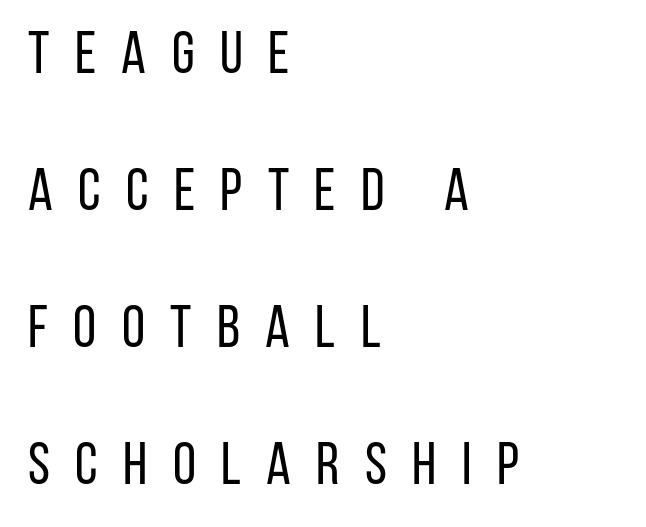
The image shows 59 px regular-weight, condensed sans-serif type, upright; set left-aligned, loose line spacing (2.32x), unusually wide letter spacing (+0.43 em), not underlined; low stroke contrast and a large x-height.
